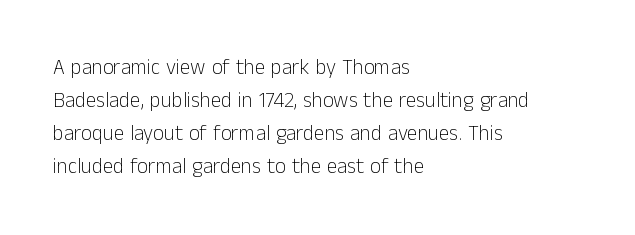
Q: Is the text bold? A: No.
Q: Is the text italic (slanted)? A: No, it is upright.
Q: Is the text underlined? A: No.
Q: How is the paragraph aligned? A: Left-aligned.
Q: Is the spacing between letters normal or unusually wide? A: Normal.
Q: Is the spacing between lines tight, normal or loose? A: Normal.
